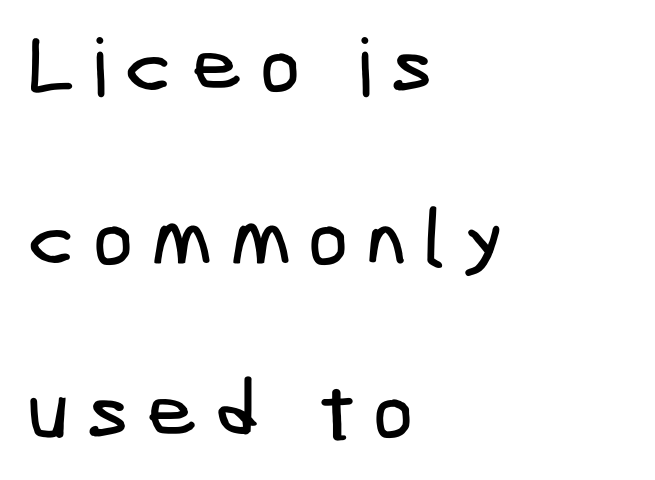
The gap between lines stays unmarked. The gaps between neighbouring characters are conspicuously large. Visually the block forms a straight wall on the left and a jagged coastline on the right. The type family on display is of the sans-serif kind.
